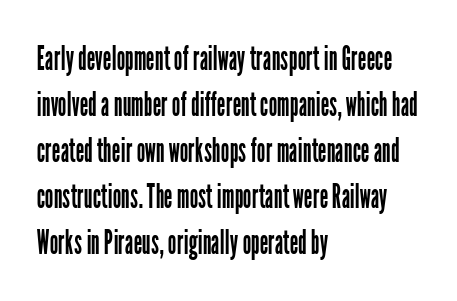
{"serif": "no", "italic": "no", "bold": "no", "weight": "regular", "width": "condensed", "stroke_contrast": "low", "x_height": "medium", "monospaced": "no", "underline": "no", "align": "left", "line_spacing": "normal", "line_spacing_ratio": 1.35, "letter_spacing": "normal", "letter_spacing_em": 0.0, "glyph_px": 34}
